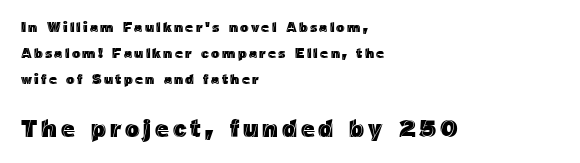
Q: Is the text italic (slanted)? A: No, it is upright.
Q: Is the text underlined? A: No.
Q: How is the paragraph aligned? A: Left-aligned.
Q: Which block of text is set in a larger size, the first (top) or the second (bottom)? A: The second (bottom) one.
